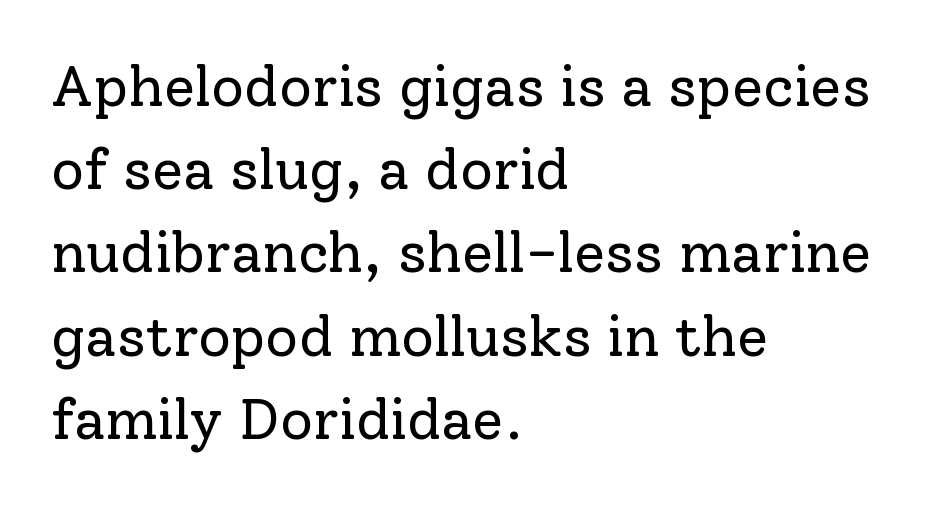
Q: Is the text bold? A: No.
Q: Is the text italic (slanted)? A: No, it is upright.
Q: Is the typeface a serif or a sans-serif typeface? A: Serif.
Q: Is the text underlined? A: No.
Q: How is the paragraph aligned? A: Left-aligned.
Q: Is the spacing between letters normal or unusually wide? A: Normal.
Q: Is the spacing between lines tight, normal or loose? A: Normal.
Q: Width (condensed, normal, or wide)? A: Normal.
Q: Stroke contrast? A: Low.
Q: x-height? A: Medium.
Q: Monospaced? A: No.
